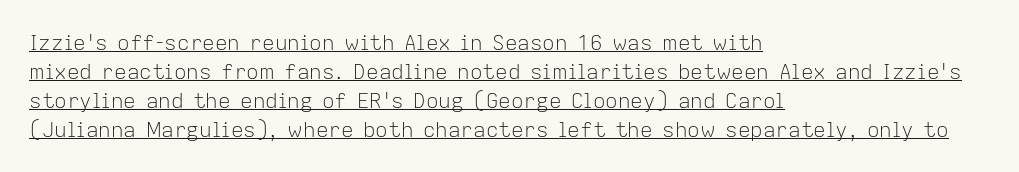
{"italic": "no", "bold": "no", "underline": "yes", "align": "left", "line_spacing": "normal", "line_spacing_ratio": 1.38, "letter_spacing": "normal", "letter_spacing_em": 0.0, "glyph_px": 21}
